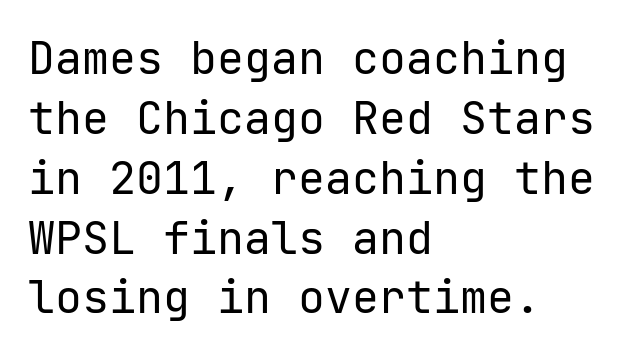
Q: Is the text bold? A: No.
Q: Is the text italic (slanted)? A: No, it is upright.
Q: Is the typeface a serif or a sans-serif typeface? A: Sans-serif.
Q: Is the text underlined? A: No.
Q: How is the paragraph aligned? A: Left-aligned.
Q: Is the spacing between letters normal or unusually wide? A: Normal.
Q: Is the spacing between lines tight, normal or loose? A: Normal.
Q: Width (condensed, normal, or wide)? A: Normal.
Q: Stroke contrast? A: Low.
Q: x-height? A: Medium.
